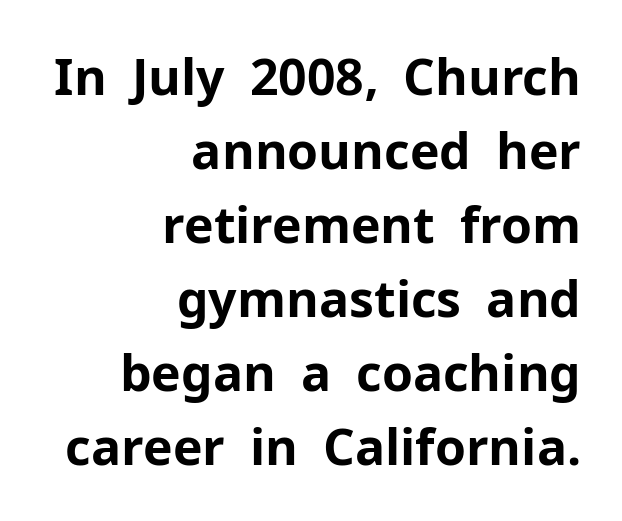
The baseline area is clear. In terms of weight, the rendering is a true, heavy bold. No extra tracking has been applied to these lines. Varying glyph widths throughout — classic text-font behaviour. All the whitespace from short lines collects on the left. The text was rendered using a sans face with plain stroke endings.
